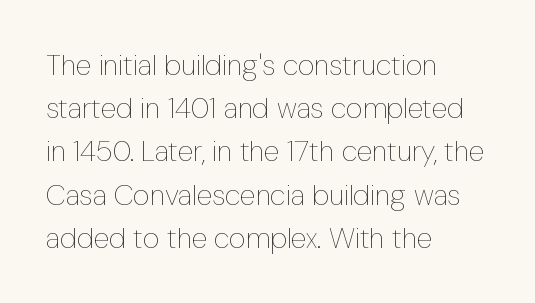
Q: Is the text bold? A: No.
Q: Is the text italic (slanted)? A: No, it is upright.
Q: Is the text underlined? A: No.
Q: How is the paragraph aligned? A: Left-aligned.
Q: Is the spacing between letters normal or unusually wide? A: Normal.
Q: Is the spacing between lines tight, normal or loose? A: Normal.
Q: Width (condensed, normal, or wide)? A: Condensed.
Q: Stroke contrast? A: Low.
Q: x-height? A: Medium.
Q: Monospaced? A: No.
